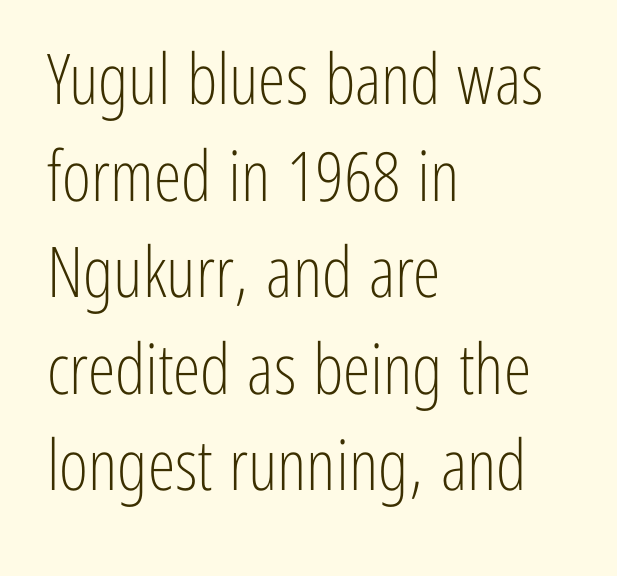
Q: Is the text bold? A: No.
Q: Is the text italic (slanted)? A: No, it is upright.
Q: Is the typeface a serif or a sans-serif typeface? A: Sans-serif.
Q: Is the text underlined? A: No.
Q: How is the paragraph aligned? A: Left-aligned.
Q: Is the spacing between letters normal or unusually wide? A: Normal.
Q: Is the spacing between lines tight, normal or loose? A: Normal.
Q: Width (condensed, normal, or wide)? A: Condensed.
Q: Stroke contrast? A: Low.
Q: x-height? A: Medium.
Q: Monospaced? A: No.
